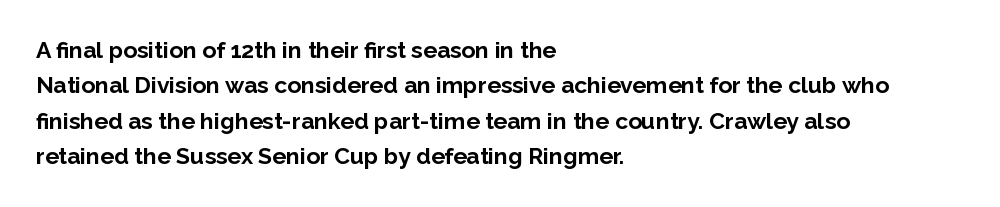
Q: Is the text bold? A: Yes.
Q: Is the text italic (slanted)? A: No, it is upright.
Q: Is the text underlined? A: No.
Q: How is the paragraph aligned? A: Left-aligned.
Q: Is the spacing between letters normal or unusually wide? A: Normal.
Q: Is the spacing between lines tight, normal or loose? A: Normal.
